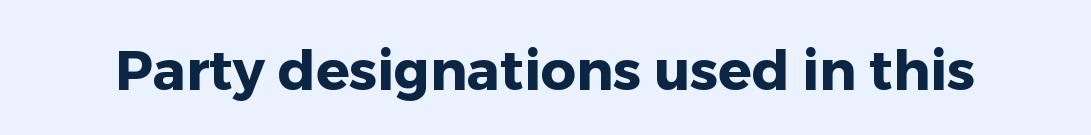
Clear beneath every line of the passage. This sample has the flowing, uneven cadence of proportional lettering. This rendering employs a face without finishing strokes, i.e., a sans-serif. Thick stems and heavy bowls — unmistakably bold.
